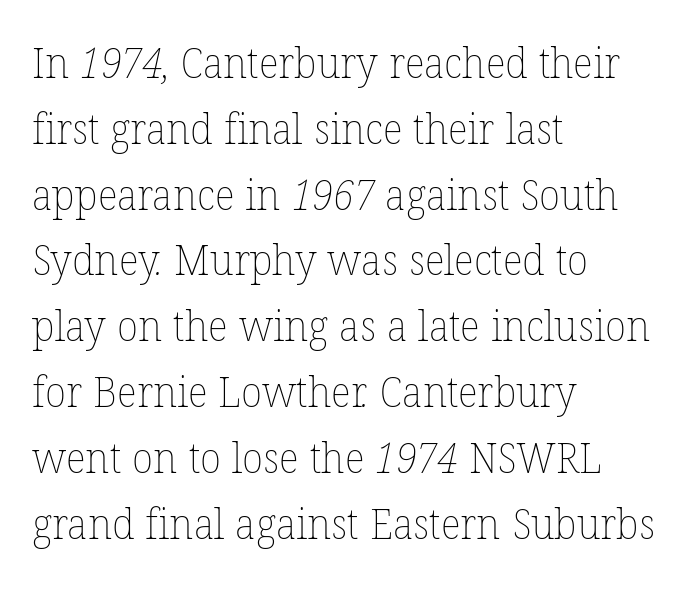
There is no visible air inserted between adjacent glyphs. Evenly set lines give the paragraph a standard silhouette. Character widths vary here, with narrow letters taking less room than wide ones. Horizontal alignment here is leftward, the default for most running prose.
